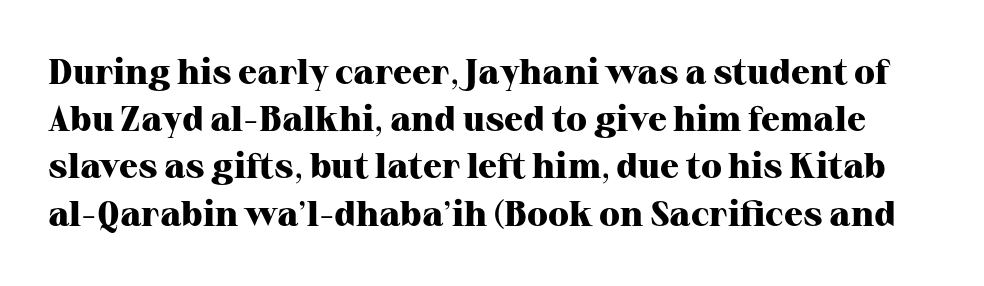
{"serif": "yes", "italic": "no", "bold": "yes", "weight": "heavy", "width": "normal", "stroke_contrast": "high", "x_height": "medium", "monospaced": "no", "underline": "no", "line_spacing": "normal", "line_spacing_ratio": 1.35, "letter_spacing": "normal", "letter_spacing_em": 0.0, "glyph_px": 35}
